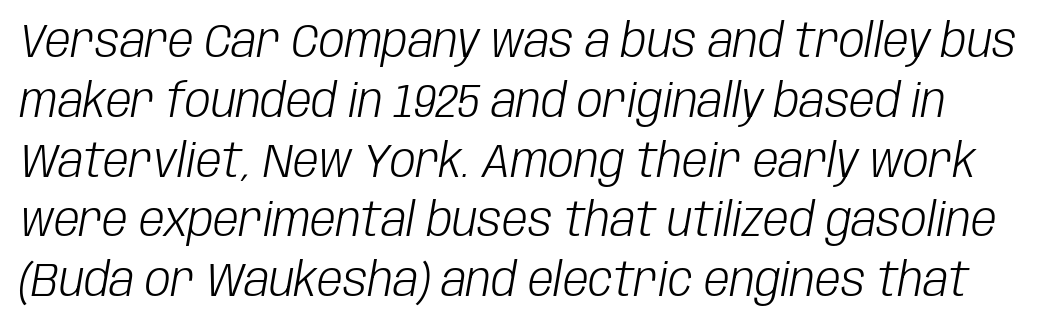
Q: Is the text bold? A: No.
Q: Is the text italic (slanted)? A: Yes, it leans right by about 10 degrees.
Q: Is the text underlined? A: No.
Q: Is the spacing between letters normal or unusually wide? A: Normal.
Q: Is the spacing between lines tight, normal or loose? A: Normal.
Q: Width (condensed, normal, or wide)? A: Condensed.
Q: Stroke contrast? A: Low.
Q: x-height? A: Large.
Q: Monospaced? A: No.
